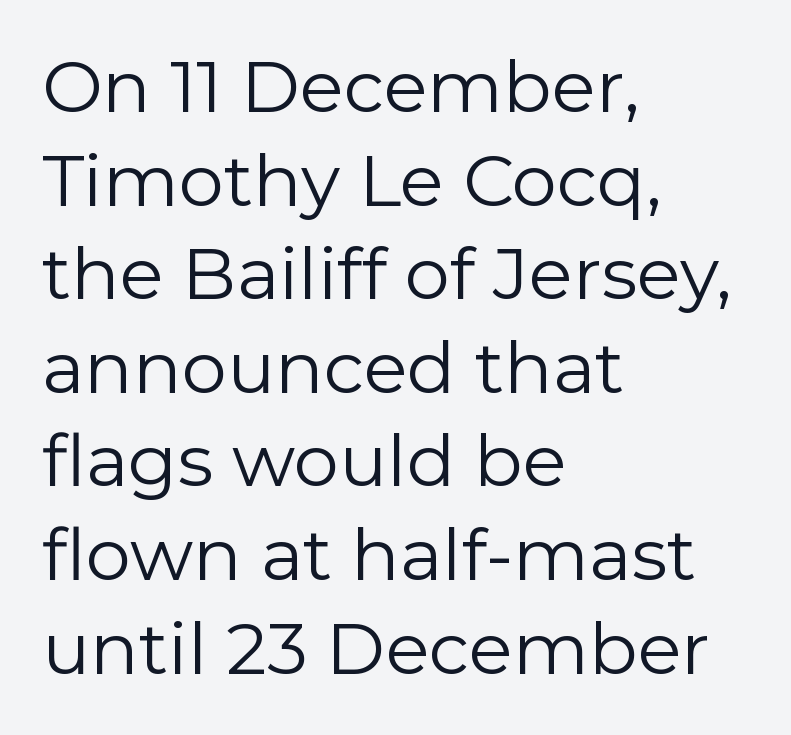
Q: Is the text bold? A: No.
Q: Is the text italic (slanted)? A: No, it is upright.
Q: Is the typeface a serif or a sans-serif typeface? A: Sans-serif.
Q: Is the text underlined? A: No.
Q: How is the paragraph aligned? A: Left-aligned.
Q: Is the spacing between letters normal or unusually wide? A: Normal.
Q: Is the spacing between lines tight, normal or loose? A: Normal.
Q: Width (condensed, normal, or wide)? A: Normal.
Q: Stroke contrast? A: Low.
Q: x-height? A: Medium.
Q: Monospaced? A: No.
